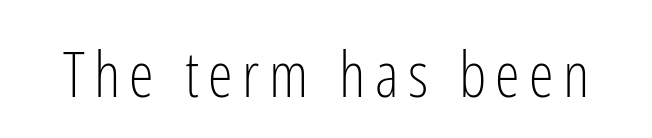
The image shows 63 px light, condensed sans-serif type, upright; set not underlined; low stroke contrast and a medium x-height.
